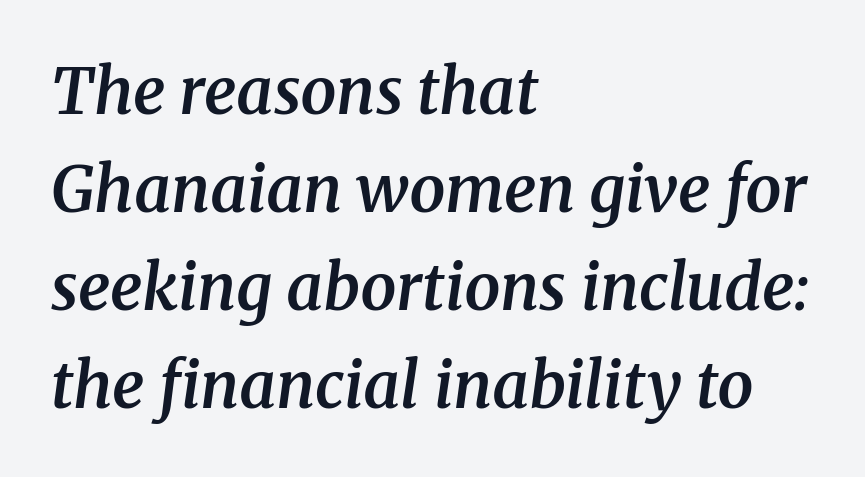
The image shows 64 px semibold serif type, italic (leaning right); set left-aligned, normal line spacing (1.53x), normal letter spacing, not underlined; medium stroke contrast and a medium x-height.
